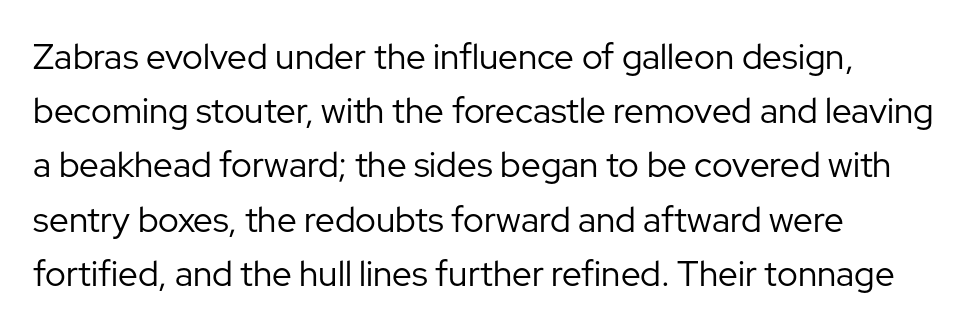
The image shows 35 px regular-weight sans-serif type, upright; set left-aligned, normal line spacing (1.55x), normal letter spacing, not underlined; low stroke contrast and a medium x-height.
